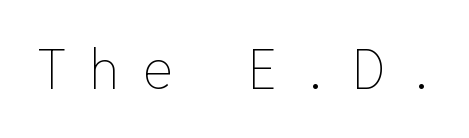
Q: Is the text bold? A: No.
Q: Is the text italic (slanted)? A: No, it is upright.
Q: Is the text underlined? A: No.
Q: Is the spacing between letters normal or unusually wide? A: Unusually wide.
Q: Width (condensed, normal, or wide)? A: Normal.
Q: Stroke contrast? A: Low.
Q: x-height? A: Medium.
Q: Monospaced? A: Yes.
